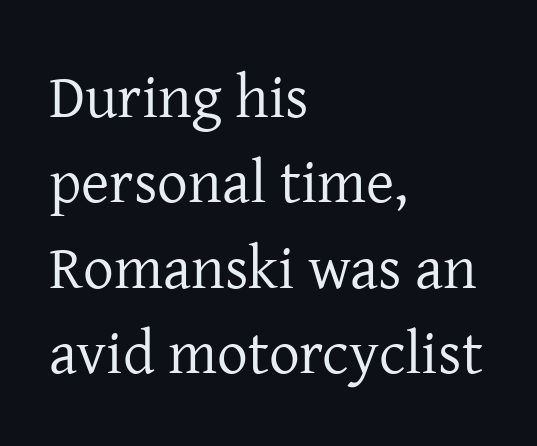
{"serif": "yes", "italic": "no", "bold": "no", "weight": "regular", "width": "normal", "stroke_contrast": "low", "x_height": "medium", "monospaced": "no", "underline": "no", "align": "left", "line_spacing": "normal", "line_spacing_ratio": 1.4, "letter_spacing": "normal", "letter_spacing_em": 0.0, "glyph_px": 61}
